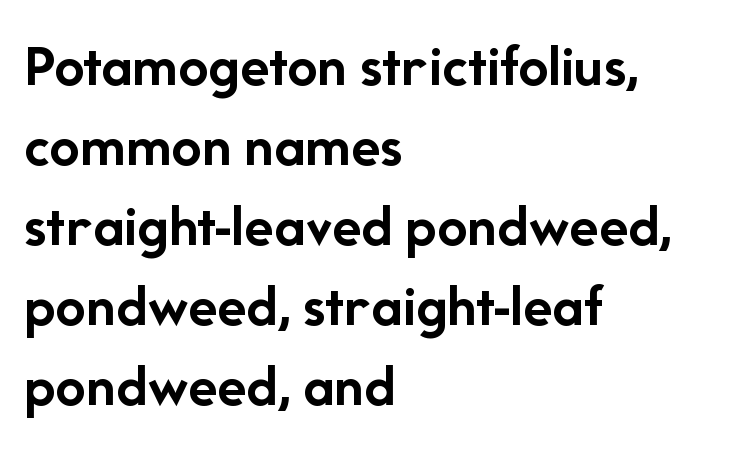
The image shows 61 px semibold sans-serif type, upright; set left-aligned, normal line spacing (1.31x), normal letter spacing, not underlined; low stroke contrast and a medium x-height.
